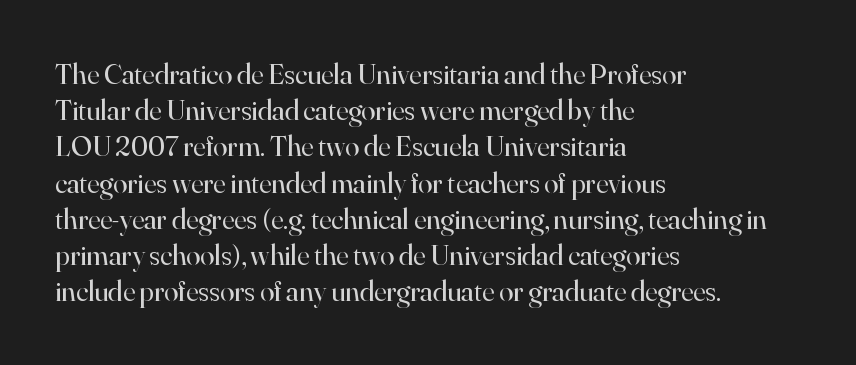
Whoever set this chose a conventional vertical rhythm. Caption: multi-line text, flush left, ragged right. These lines were composed using upright roman letters. No extra tracking has been applied to these lines.
